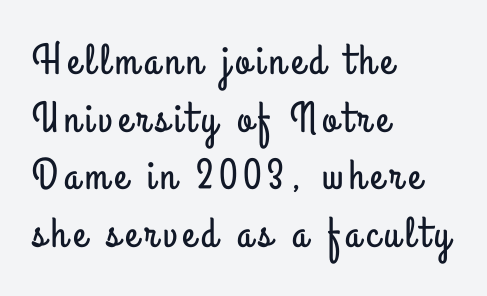
The image shows 43 px condensed sans-serif type, upright; set left-aligned, normal line spacing (1.34x), not underlined; low stroke contrast and a small x-height.
